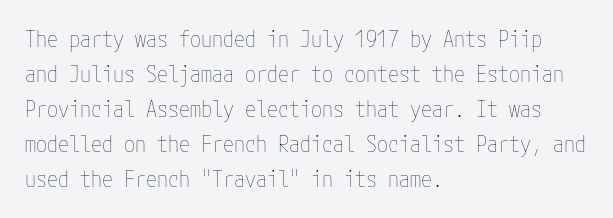
{"italic": "no", "bold": "no", "underline": "no", "align": "left", "line_spacing": "normal", "line_spacing_ratio": 1.59, "letter_spacing": "normal", "letter_spacing_em": 0.0, "glyph_px": 22}
